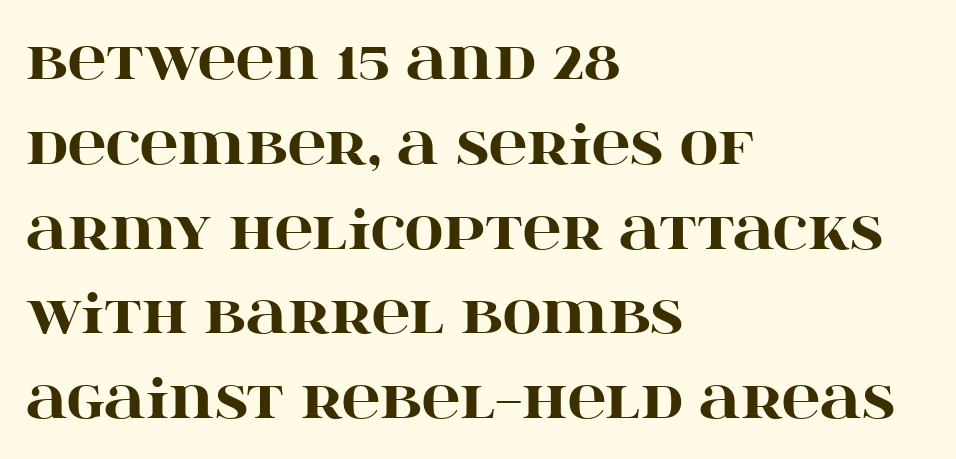
{"serif": "yes", "italic": "no", "bold": "yes", "weight": "heavy", "width": "wide", "stroke_contrast": "high", "x_height": "large", "monospaced": "no", "underline": "no", "align": "left", "line_spacing": "normal", "line_spacing_ratio": 1.6, "letter_spacing": "normal", "letter_spacing_em": 0.0, "glyph_px": 53}
